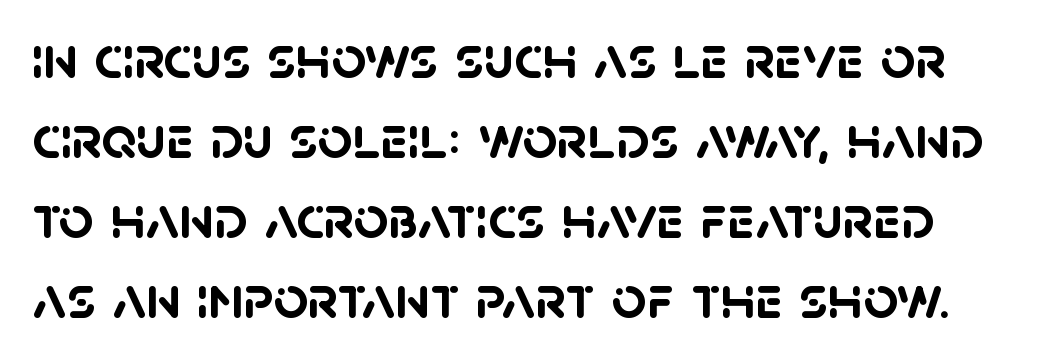
Q: Is the text bold? A: Yes.
Q: Is the typeface a serif or a sans-serif typeface? A: Sans-serif.
Q: Is the text underlined? A: No.
Q: Is the spacing between letters normal or unusually wide? A: Normal.
Q: Is the spacing between lines tight, normal or loose? A: Normal.
Q: Width (condensed, normal, or wide)? A: Normal.
Q: Stroke contrast? A: Low.
Q: x-height? A: Large.
Q: Monospaced? A: No.
